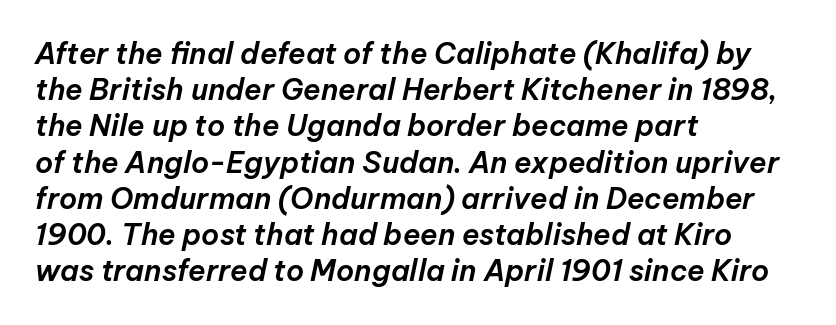
{"italic": "yes", "lean": "right", "slant_degrees": 12, "width": "normal", "stroke_contrast": "low", "x_height": "medium", "monospaced": "no", "underline": "no", "align": "left", "line_spacing": "normal", "line_spacing_ratio": 1.25, "letter_spacing": "normal", "letter_spacing_em": 0.0, "glyph_px": 29}
